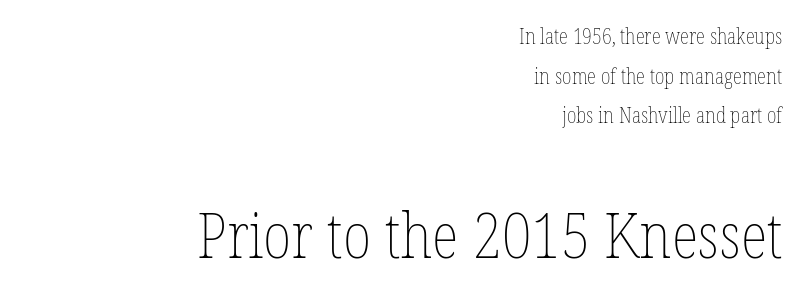
Q: Is the text bold? A: No.
Q: Is the text italic (slanted)? A: No, it is upright.
Q: Is the text underlined? A: No.
Q: How is the paragraph aligned? A: Right-aligned.
Q: Is the spacing between letters normal or unusually wide? A: Normal.
Q: Which block of text is set in a larger size, the first (top) or the second (bottom)? A: The second (bottom) one.
Q: Width (condensed, normal, or wide)? A: Condensed.
Q: Stroke contrast? A: Low.
Q: x-height? A: Medium.
Q: Monospaced? A: No.
